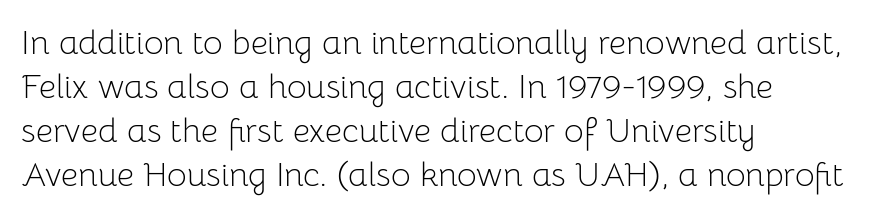
There is no visible air inserted between adjacent glyphs. Posture: upright roman. A typesetter would call this leading conventional body-copy spacing. These lines stack with their left ends in a neat column. A quiet, ordinary-to-light weight characterises the typeface. Letterform terminals end flat and unadorned throughout the passage.
